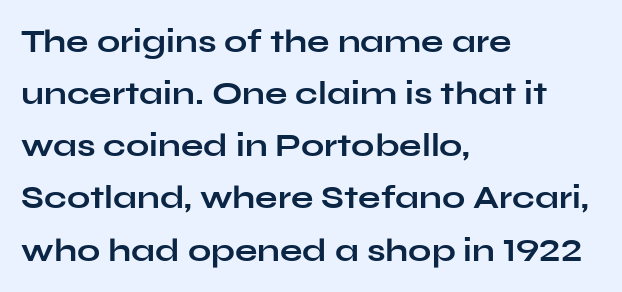
The image shows 33 px bold, wide sans-serif type, upright; set left-aligned, normal line spacing (1.58x), normal letter spacing, not underlined; low stroke contrast and a medium x-height.
